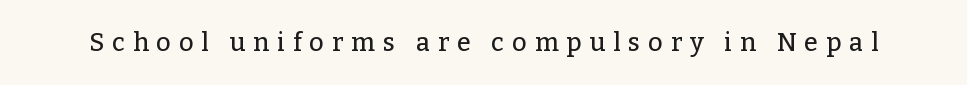
Q: Is the text italic (slanted)? A: No, it is upright.
Q: Is the text underlined? A: No.
Q: Is the spacing between letters normal or unusually wide? A: Unusually wide.
